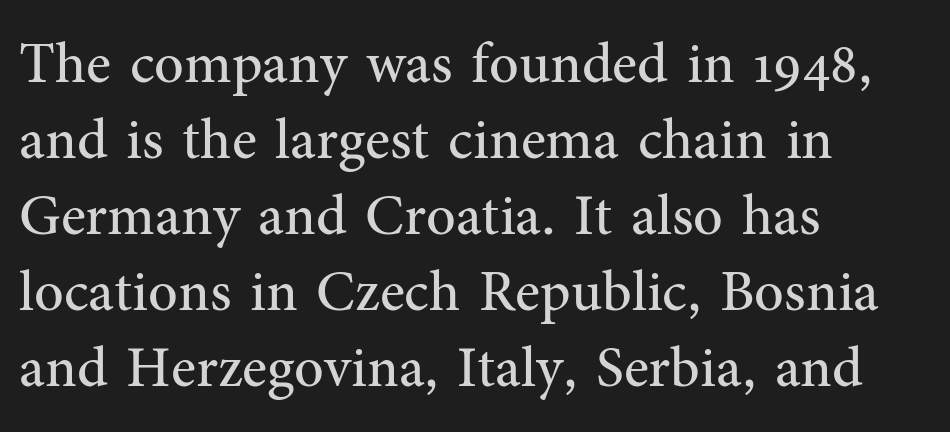
The image shows 58 px regular-weight serif type, upright; set left-aligned, normal line spacing (1.31x), normal letter spacing, not underlined; medium stroke contrast and a medium x-height.
